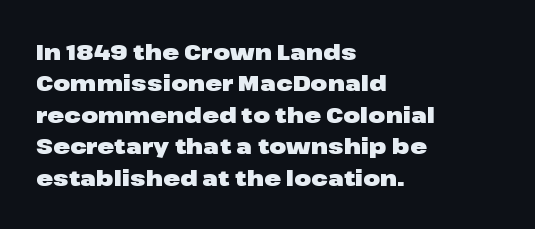
{"italic": "no", "bold": "yes", "underline": "no", "align": "left", "line_spacing": "normal", "line_spacing_ratio": 1.43, "letter_spacing": "normal", "letter_spacing_em": 0.0, "glyph_px": 22}
